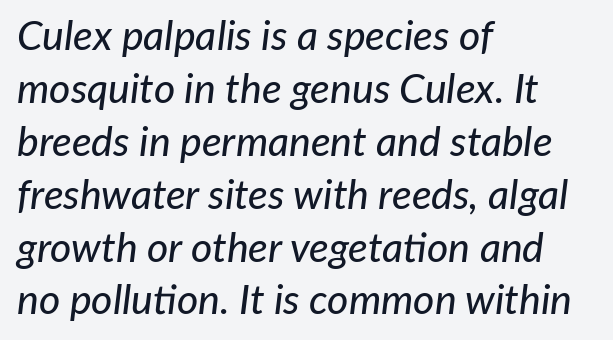
The image shows 41 px text type, italic (leaning right); set left-aligned, normal line spacing (1.29x), normal letter spacing, not underlined; low stroke contrast and a medium x-height.
